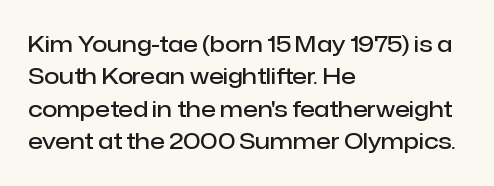
Q: Is the text bold? A: Semi-bold.
Q: Is the text italic (slanted)? A: No, it is upright.
Q: Is the text underlined? A: No.
Q: How is the paragraph aligned? A: Left-aligned.
Q: Is the spacing between letters normal or unusually wide? A: Normal.
Q: Is the spacing between lines tight, normal or loose? A: Normal.
